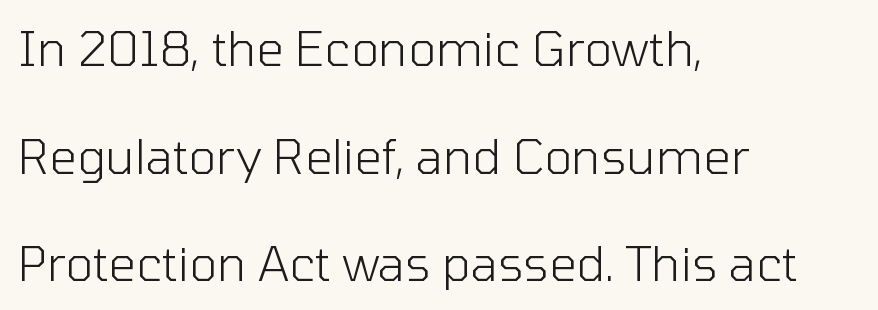
{"serif": "no", "italic": "no", "bold": "no", "weight": "light", "width": "normal", "stroke_contrast": "low", "x_height": "medium", "monospaced": "no", "underline": "no", "align": "left", "line_spacing": "loose", "line_spacing_ratio": 2.24, "letter_spacing": "normal", "letter_spacing_em": 0.0, "glyph_px": 48}
